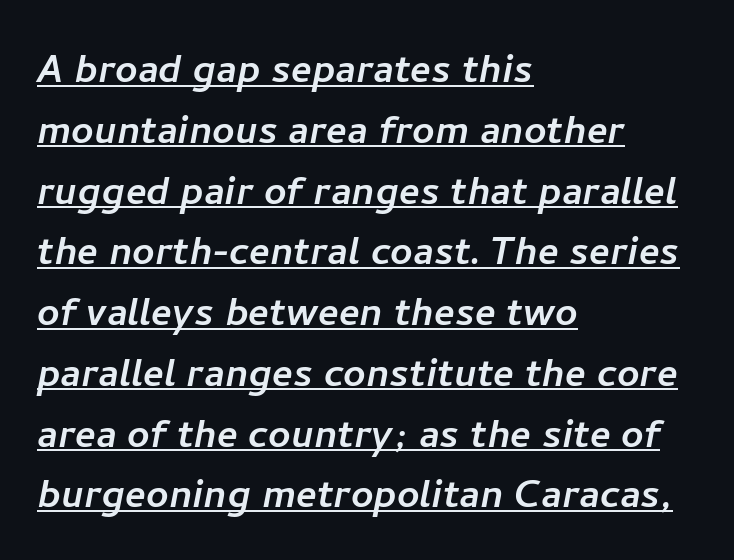
Q: Is the typeface a serif or a sans-serif typeface? A: Sans-serif.
Q: Is the text underlined? A: Yes.
Q: How is the paragraph aligned? A: Left-aligned.
Q: Is the spacing between letters normal or unusually wide? A: Normal.
Q: Width (condensed, normal, or wide)? A: Normal.
Q: Stroke contrast? A: Low.
Q: x-height? A: Medium.
Q: Monospaced? A: No.
